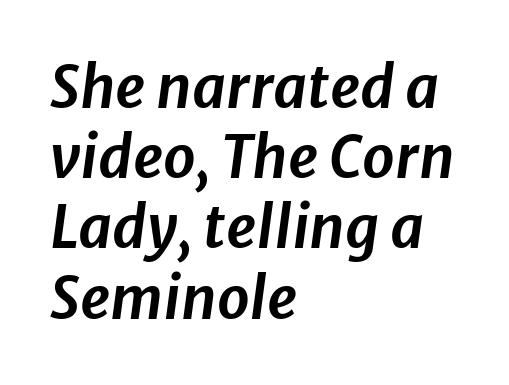
{"italic": "yes", "lean": "right", "slant_degrees": 8, "width": "normal", "stroke_contrast": "low", "x_height": "medium", "monospaced": "no", "underline": "no", "align": "left", "line_spacing_ratio": 1.21, "letter_spacing": "normal", "letter_spacing_em": 0.0, "glyph_px": 58}
